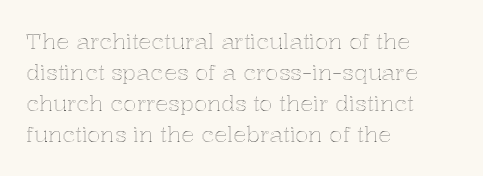
Q: Is the text italic (slanted)? A: No, it is upright.
Q: Is the text underlined? A: No.
Q: How is the paragraph aligned? A: Left-aligned.
Q: Is the spacing between letters normal or unusually wide? A: Normal.
Q: Is the spacing between lines tight, normal or loose? A: Normal.
